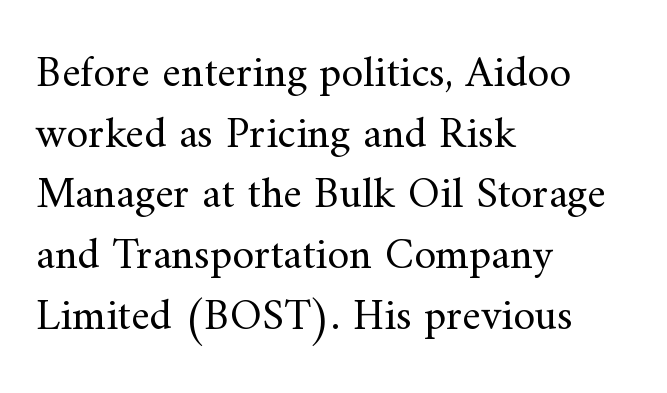
{"serif": "yes", "italic": "no", "bold": "no", "weight": "regular", "width": "normal", "stroke_contrast": "medium", "x_height": "small", "monospaced": "no", "underline": "no", "align": "left", "line_spacing": "normal", "line_spacing_ratio": 1.38, "letter_spacing": "normal", "letter_spacing_em": 0.0, "glyph_px": 44}
